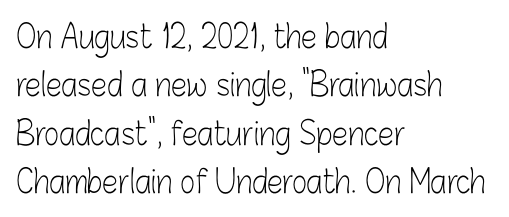
Q: Is the text bold? A: No.
Q: Is the text italic (slanted)? A: No, it is upright.
Q: Is the typeface a serif or a sans-serif typeface? A: Sans-serif.
Q: Is the text underlined? A: No.
Q: How is the paragraph aligned? A: Left-aligned.
Q: Is the spacing between letters normal or unusually wide? A: Normal.
Q: Is the spacing between lines tight, normal or loose? A: Normal.
Q: Width (condensed, normal, or wide)? A: Condensed.
Q: Stroke contrast? A: Low.
Q: x-height? A: Medium.
Q: Monospaced? A: No.
